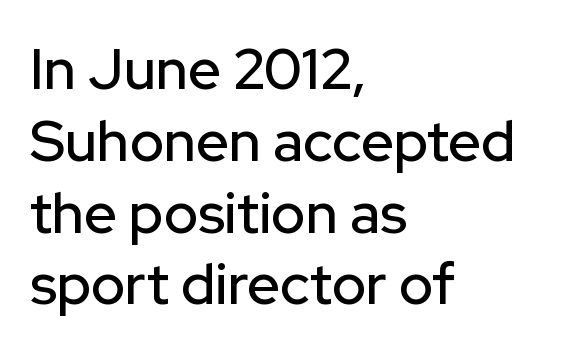
The image shows 57 px sans-serif type, upright; set left-aligned, normal line spacing (1.26x), normal letter spacing, not underlined; low stroke contrast and a medium x-height.
